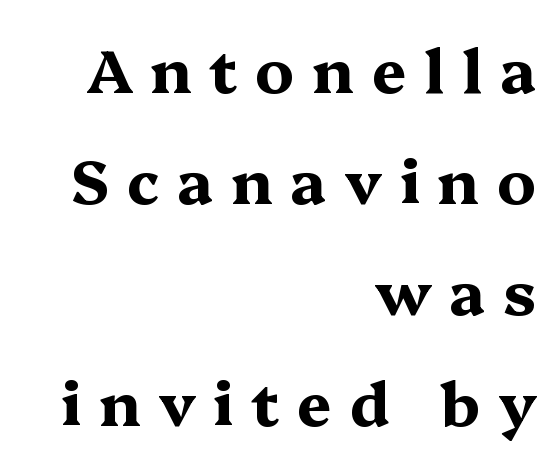
Q: Is the text bold? A: Yes.
Q: Is the text italic (slanted)? A: No, it is upright.
Q: Is the typeface a serif or a sans-serif typeface? A: Serif.
Q: Is the text underlined? A: No.
Q: How is the paragraph aligned? A: Right-aligned.
Q: Is the spacing between letters normal or unusually wide? A: Unusually wide.
Q: Width (condensed, normal, or wide)? A: Wide.
Q: Stroke contrast? A: Medium.
Q: x-height? A: Medium.
Q: Monospaced? A: No.
